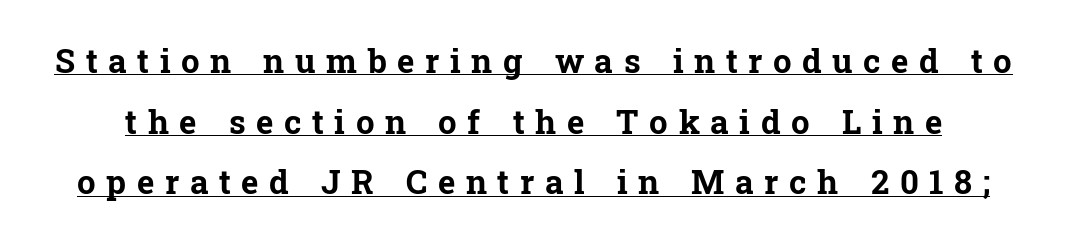
Q: Is the text bold? A: Yes.
Q: Is the text italic (slanted)? A: No, it is upright.
Q: Is the typeface a serif or a sans-serif typeface? A: Serif.
Q: Is the text underlined? A: Yes.
Q: Is the spacing between letters normal or unusually wide? A: Unusually wide.
Q: Width (condensed, normal, or wide)? A: Normal.
Q: Stroke contrast? A: Low.
Q: x-height? A: Medium.
Q: Monospaced? A: No.
